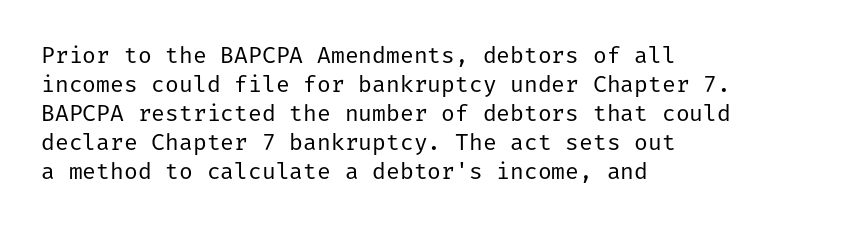
Q: Is the text bold? A: No.
Q: Is the text italic (slanted)? A: No, it is upright.
Q: Is the text underlined? A: No.
Q: How is the paragraph aligned? A: Left-aligned.
Q: Is the spacing between letters normal or unusually wide? A: Normal.
Q: Is the spacing between lines tight, normal or loose? A: Normal.
